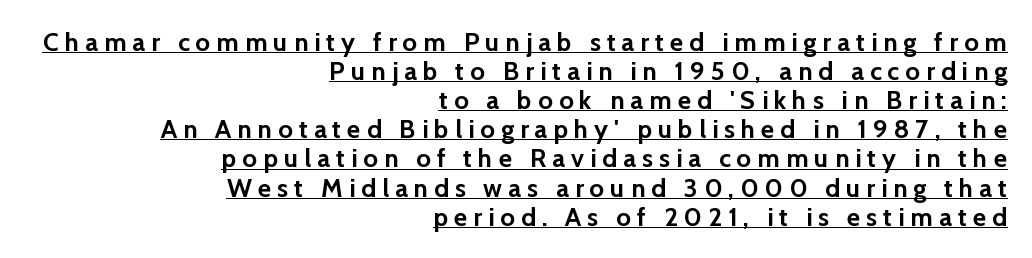
Each glyph is drawn with heavy, bold strokes. Posture: straight, roman, zero tilt. The rendering uses a small line-height, squeezing the rows. The letterforms stand isolated, each surrounded by extra space. Compared with a flush-left layout, this one pins lines to the opposite, right side.
